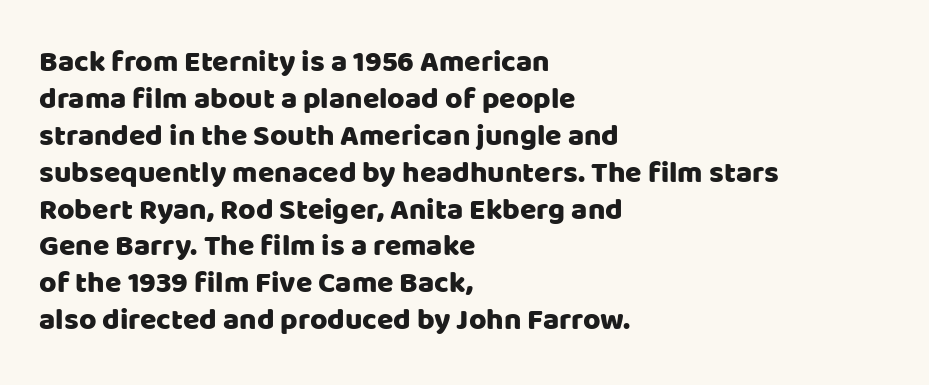
The image shows 30 px sans-serif type, upright; set left-aligned, line spacing 1.23x, normal letter spacing, not underlined; low stroke contrast and a large x-height.
